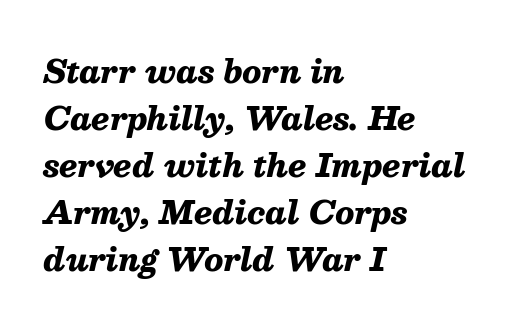
{"italic": "yes", "lean": "right", "slant_degrees": 13, "bold": "yes", "weight": "heavy", "width": "normal", "stroke_contrast": "medium", "x_height": "medium", "monospaced": "no", "underline": "no", "align": "left", "line_spacing": "normal", "line_spacing_ratio": 1.52, "letter_spacing": "normal", "letter_spacing_em": 0.0, "glyph_px": 31}
